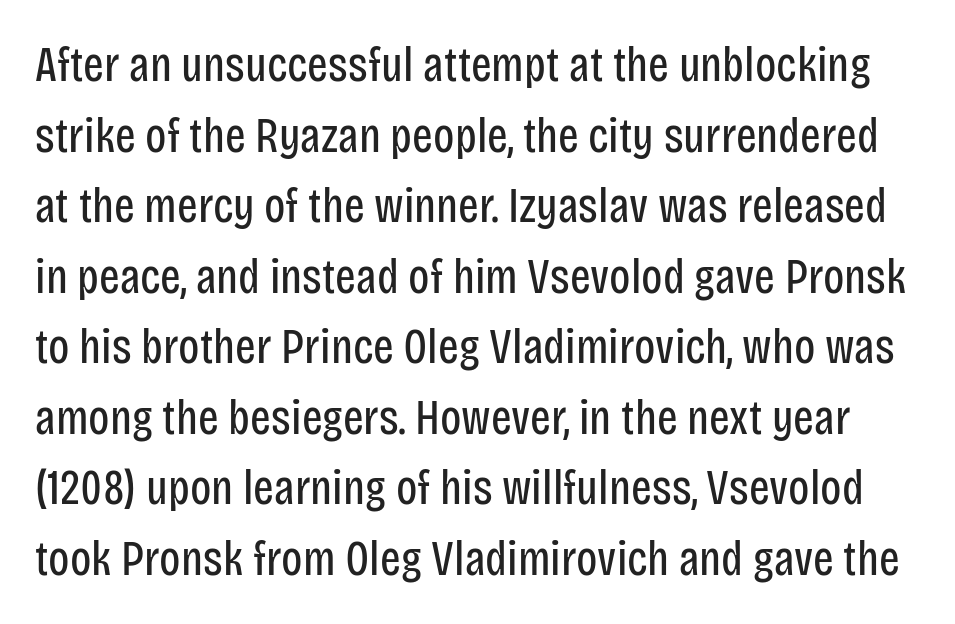
The letterforms sit at book weight or below. The area under the type is left untouched. What's the leading like? Ordinary, nothing unusual. No feet cap the strokes, marking this as sans-serif type. This sample has the flowing, uneven cadence of proportional lettering. Rendered with straight, roman letterforms.
